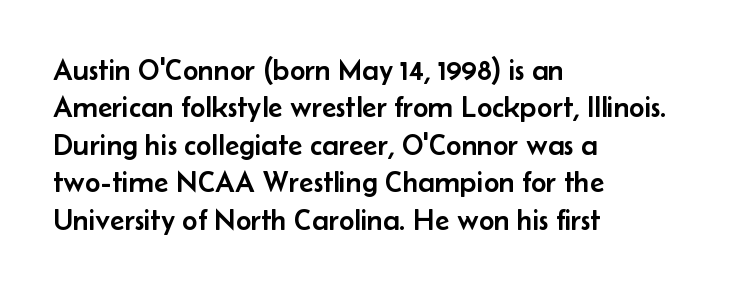
{"serif": "no", "italic": "no", "width": "normal", "stroke_contrast": "low", "x_height": "small", "monospaced": "no", "underline": "no", "align": "left", "line_spacing": "normal", "line_spacing_ratio": 1.25, "letter_spacing": "normal", "letter_spacing_em": 0.0, "glyph_px": 30}
